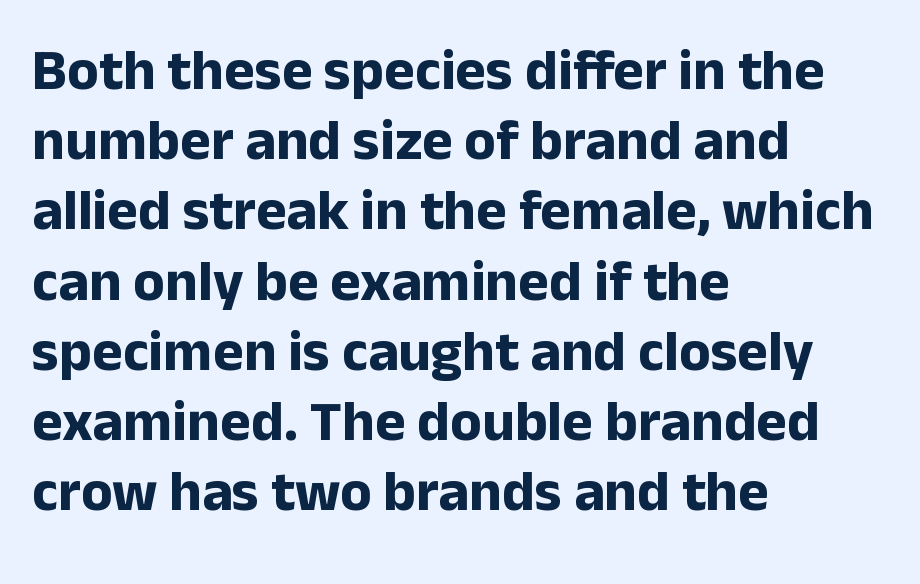
{"serif": "no", "italic": "no", "bold": "yes", "weight": "bold", "width": "normal", "stroke_contrast": "low", "x_height": "medium", "monospaced": "no", "underline": "no", "align": "left", "line_spacing_ratio": 1.21, "letter_spacing": "normal", "letter_spacing_em": 0.0, "glyph_px": 58}
